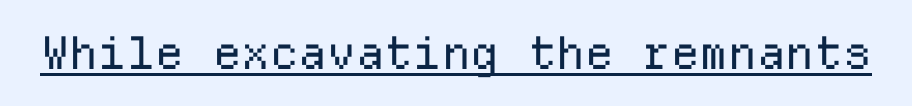
Q: Is the text bold? A: No.
Q: Is the text italic (slanted)? A: No, it is upright.
Q: Is the typeface a serif or a sans-serif typeface? A: Sans-serif.
Q: Is the text underlined? A: Yes.
Q: Is the spacing between letters normal or unusually wide? A: Normal.
Q: Width (condensed, normal, or wide)? A: Normal.
Q: Stroke contrast? A: Low.
Q: x-height? A: Medium.
Q: Monospaced? A: Yes.
